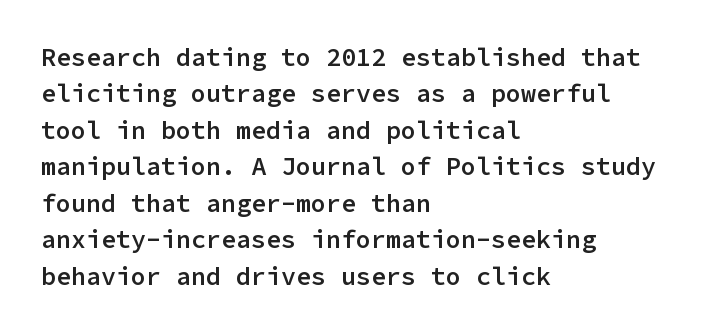
Q: Is the text bold? A: Semi-bold.
Q: Is the text italic (slanted)? A: No, it is upright.
Q: Is the text underlined? A: No.
Q: How is the paragraph aligned? A: Left-aligned.
Q: Is the spacing between letters normal or unusually wide? A: Normal.
Q: Is the spacing between lines tight, normal or loose? A: Normal.
